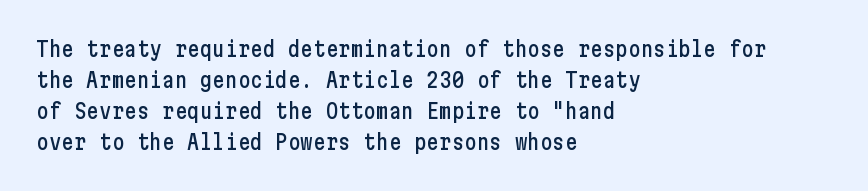
The image shows 21 px text type, upright; set left-aligned, normal line spacing (1.47x), normal letter spacing, not underlined.
